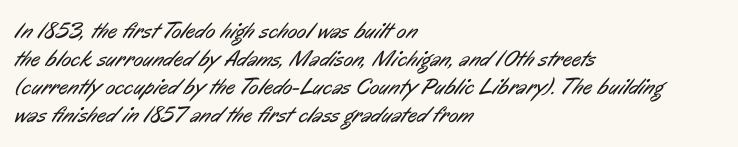
{"bold": "no", "underline": "no", "align": "left", "line_spacing_ratio": 1.22, "letter_spacing": "normal", "letter_spacing_em": 0.0, "glyph_px": 23}
